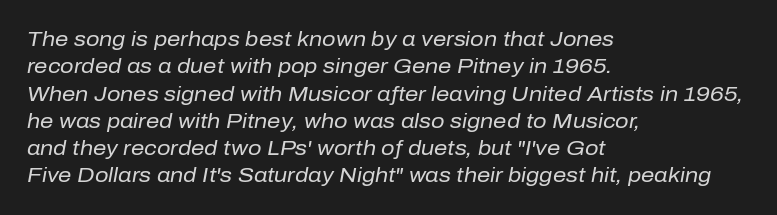
Q: Is the text bold? A: No.
Q: Is the text italic (slanted)? A: Yes, it leans right by about 10 degrees.
Q: Is the text underlined? A: No.
Q: How is the paragraph aligned? A: Left-aligned.
Q: Is the spacing between letters normal or unusually wide? A: Normal.
Q: Is the spacing between lines tight, normal or loose? A: Normal.
